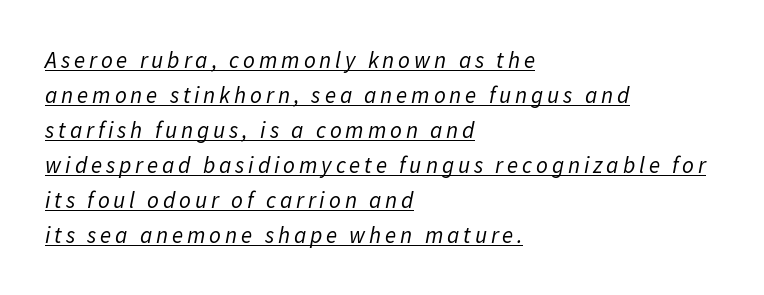
Q: Is the text bold? A: No.
Q: Is the text italic (slanted)? A: Yes, it leans right by about 11 degrees.
Q: Is the text underlined? A: Yes.
Q: How is the paragraph aligned? A: Left-aligned.
Q: Is the spacing between lines tight, normal or loose? A: Normal.
